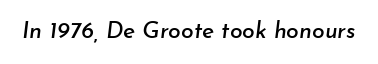
The image shows 23 px text type, italic (leaning right); set normal letter spacing, not underlined.
